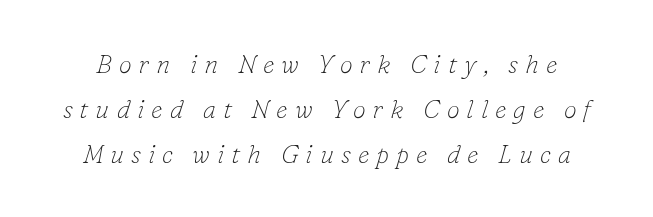
{"italic": "yes", "lean": "right", "slant_degrees": 16, "bold": "no", "underline": "no", "line_spacing_ratio": 1.73, "letter_spacing": "wide", "letter_spacing_em": 0.27, "glyph_px": 26}
